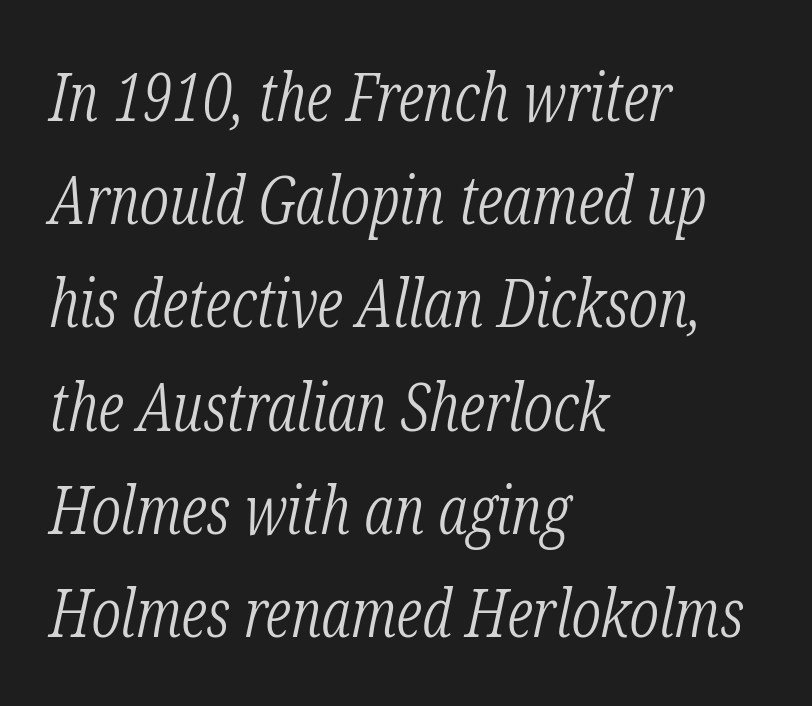
This reads as an unemphasized weight, regular at the heaviest. If you drew a line through each stem, it would be angled. The baseline area is clear. Spacing verdict: proportional, widths tailored to each character. The paragraph shown leans on its left margin.
